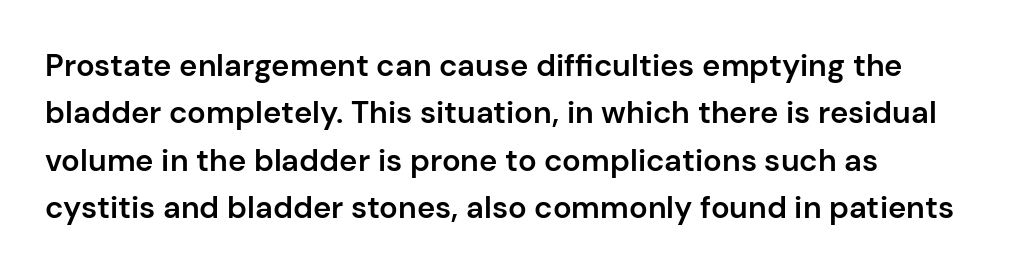
The image shows 31 px semibold sans-serif type, upright; set normal line spacing (1.53x), normal letter spacing, not underlined; low stroke contrast and a medium x-height.
